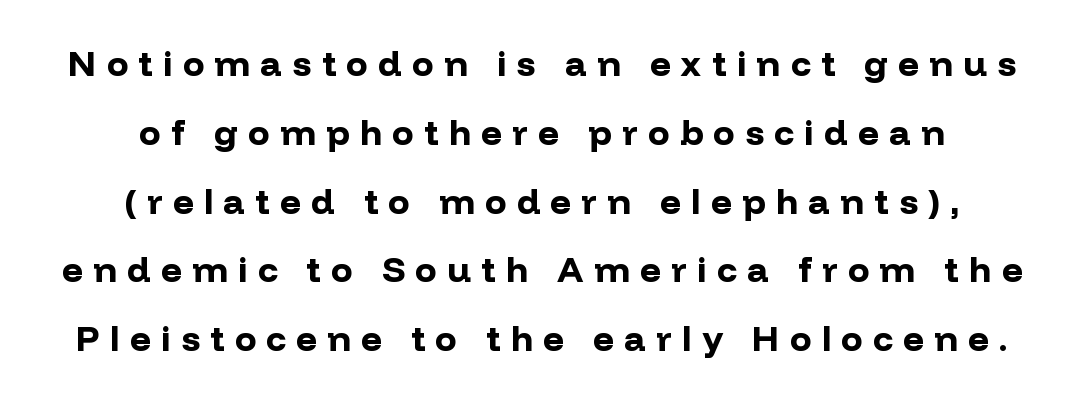
Q: Is the text bold? A: Yes.
Q: Is the text italic (slanted)? A: No, it is upright.
Q: Is the typeface a serif or a sans-serif typeface? A: Sans-serif.
Q: Is the text underlined? A: No.
Q: How is the paragraph aligned? A: Centered.
Q: Is the spacing between letters normal or unusually wide? A: Unusually wide.
Q: Is the spacing between lines tight, normal or loose? A: Loose.
Q: Width (condensed, normal, or wide)? A: Normal.
Q: Stroke contrast? A: Low.
Q: x-height? A: Medium.
Q: Monospaced? A: No.
